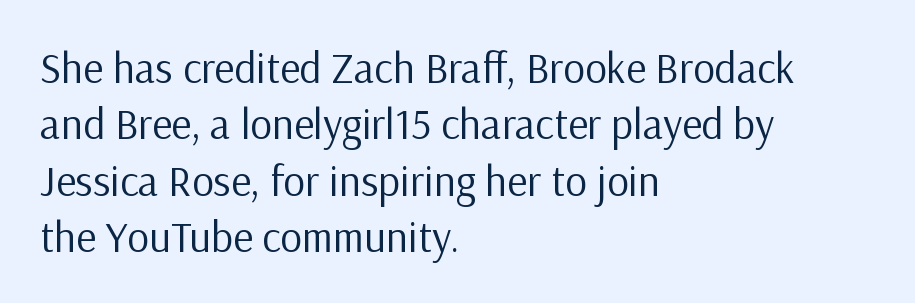
The image shows 43 px regular-weight sans-serif type, upright; set left-aligned, normal line spacing (1.31x), normal letter spacing, not underlined; low stroke contrast and a medium x-height.
